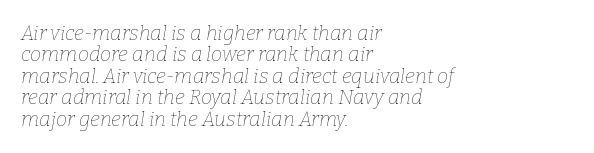
The image shows 20 px text type, italic (leaning right); set left-aligned, tight line spacing (1.07x), normal letter spacing, not underlined.
